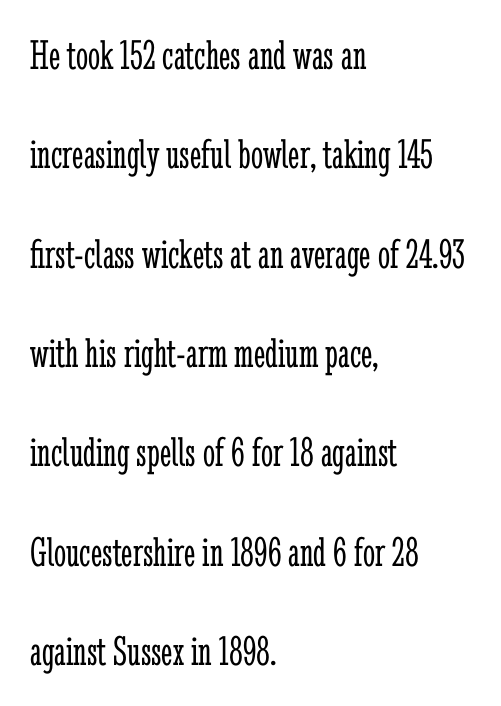
{"serif": "yes", "italic": "no", "bold": "no", "weight": "light", "width": "condensed", "stroke_contrast": "low", "x_height": "medium", "monospaced": "no", "underline": "no", "align": "left", "line_spacing": "loose", "line_spacing_ratio": 2.31, "letter_spacing": "normal", "letter_spacing_em": 0.0, "glyph_px": 43}
